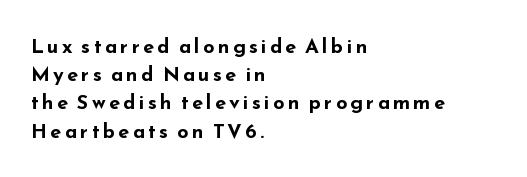
Every character sits straight up, as roman type does. A typesetter would call this leading conventional body-copy spacing. Weight check: bold — yes, fully. Compared with a centered layout, this one pins lines to the left instead.
